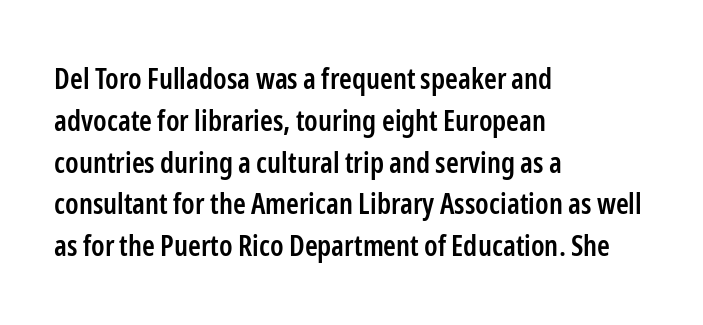
The image shows 29 px semibold, condensed sans-serif type, upright; set left-aligned, normal line spacing (1.44x), normal letter spacing, not underlined; low stroke contrast and a medium x-height.
